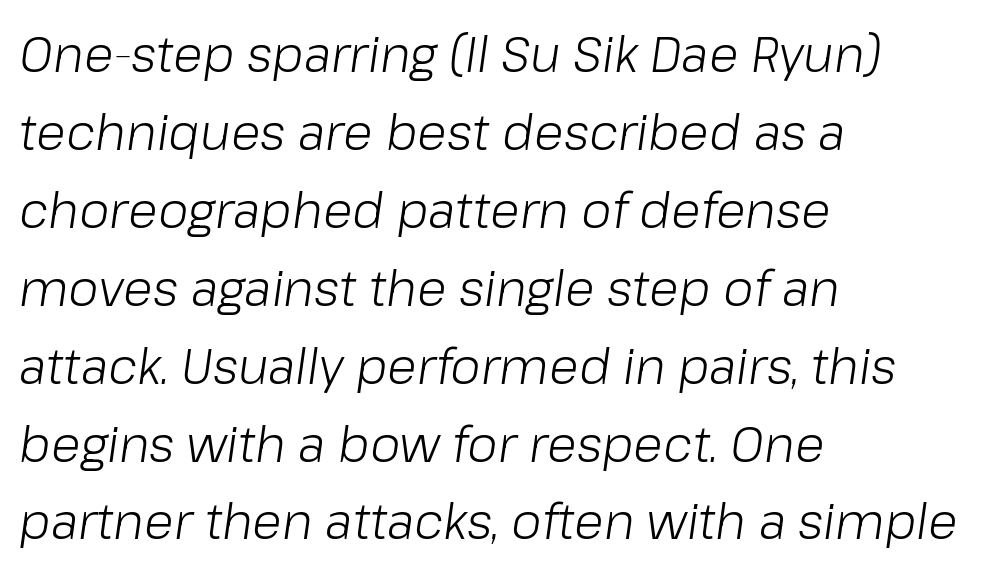
The face used here is rendered with its standard letterfit. The strokes are not fattened; the text isn't bold. Words float on clear page, feet unadorned. A typesetter would call this leading conventional body-copy spacing. The passage shown is typed in a proportional face where columns would drift. This sample is left-justified, so line endings fall wherever the words run out.
